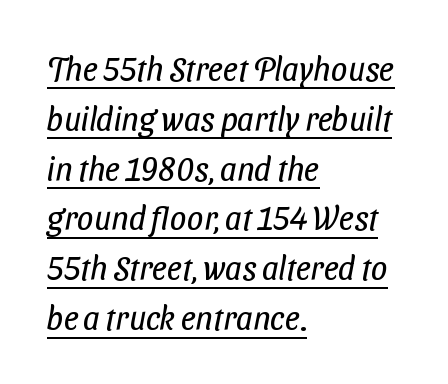
The image shows 33 px regular-weight, condensed sans-serif type; set left-aligned, normal line spacing (1.51x), normal letter spacing, underlined; low stroke contrast and a medium x-height.
